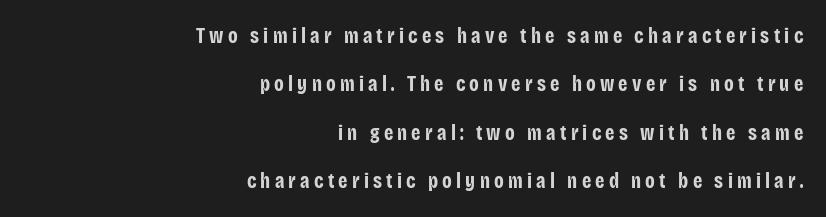
Q: Is the text bold? A: Yes.
Q: Is the text italic (slanted)? A: No, it is upright.
Q: Is the text underlined? A: No.
Q: How is the paragraph aligned? A: Right-aligned.
Q: Is the spacing between letters normal or unusually wide? A: Unusually wide.
Q: Is the spacing between lines tight, normal or loose? A: Loose.
